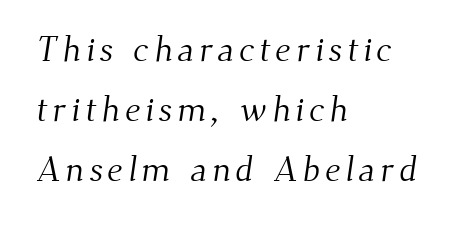
{"serif": "yes", "bold": "no", "weight": "light", "width": "normal", "stroke_contrast": "medium", "x_height": "small", "monospaced": "no", "underline": "no", "align": "left", "line_spacing": "normal", "line_spacing_ratio": 1.66, "glyph_px": 36}
